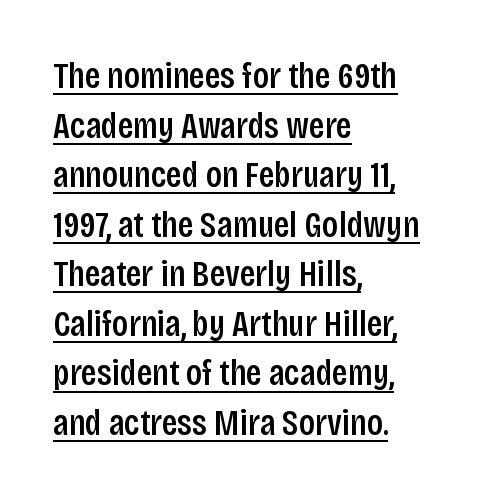
Spacing verdict: proportional, widths tailored to each character. The face used here appears with an underline applied. These lines keep a tight, regular rhythm from letter to letter. You can tell it's not italic because the verticals are truly vertical. The designer left line spacing at the default.
